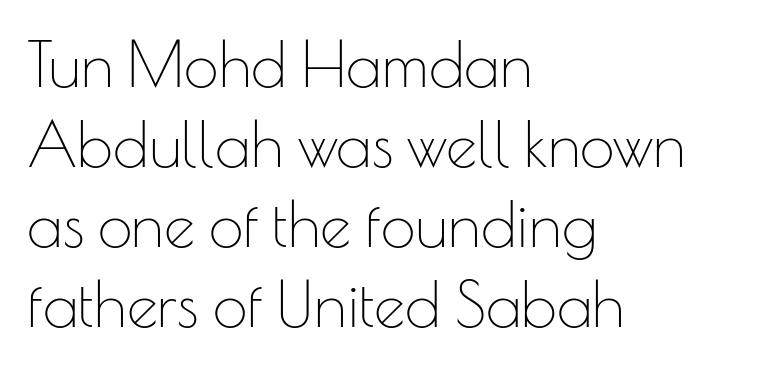
No italicization has been applied; the sample stays upright. Letters have the restrained weight of plain body copy at most. A typesetter would call this zero additional tracking. The glyphs in this specimen are sans serif. The face used here is proportionally spaced, like ordinary book or web type.
